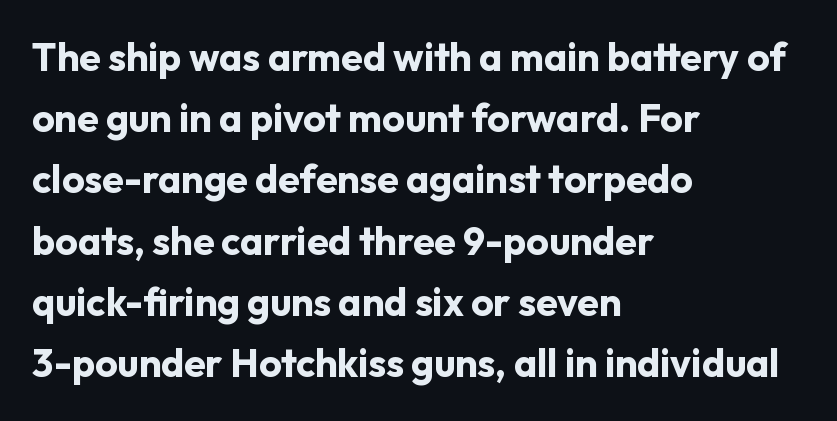
Q: Is the text bold? A: Yes.
Q: Is the text italic (slanted)? A: No, it is upright.
Q: Is the typeface a serif or a sans-serif typeface? A: Sans-serif.
Q: Is the text underlined? A: No.
Q: How is the paragraph aligned? A: Left-aligned.
Q: Is the spacing between letters normal or unusually wide? A: Normal.
Q: Is the spacing between lines tight, normal or loose? A: Normal.
Q: Width (condensed, normal, or wide)? A: Normal.
Q: Stroke contrast? A: Low.
Q: x-height? A: Medium.
Q: Monospaced? A: No.
